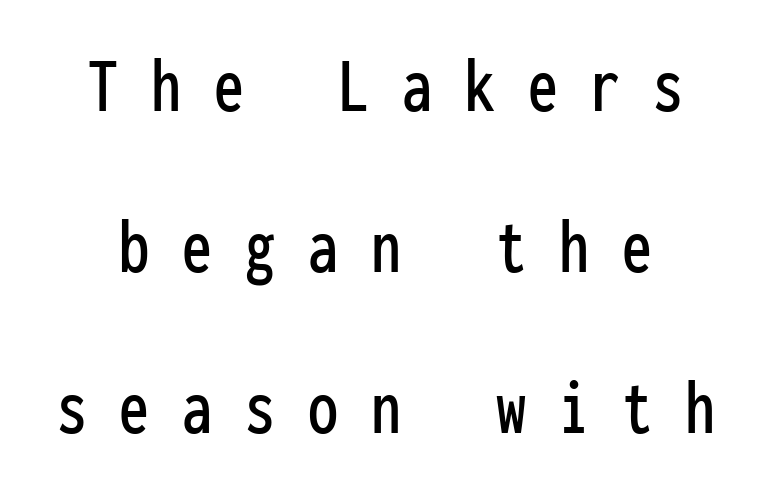
Type without underlining. Vertically, the passage feels expansive, rows floating well apart. The letters stand straight up with perfectly vertical stems. Note the uniform advance width — an 'i' takes as much space as an 'm'. Look at the tracking — it's clearly loosened, letters drifting apart.
